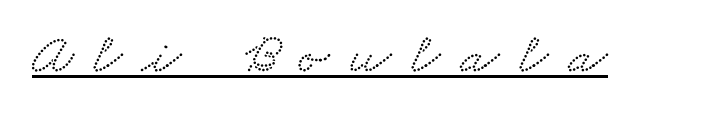
The image shows 58 px wide type; set unusually wide letter spacing (+0.34 em), underlined; low stroke contrast and a small x-height.
